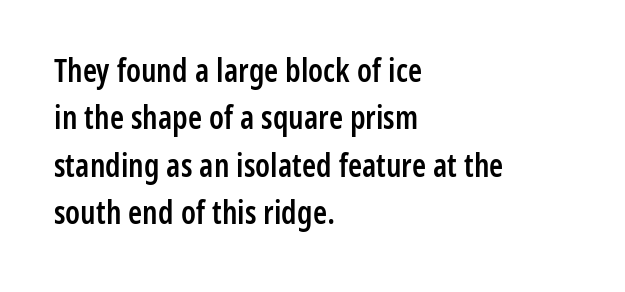
{"serif": "no", "italic": "no", "bold": "semi", "weight": "semibold", "width": "condensed", "stroke_contrast": "low", "x_height": "medium", "monospaced": "no", "underline": "no", "align": "left", "line_spacing": "normal", "line_spacing_ratio": 1.48, "letter_spacing": "normal", "letter_spacing_em": 0.0, "glyph_px": 32}
